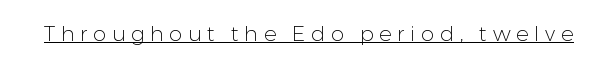
Q: Is the text bold? A: No.
Q: Is the text italic (slanted)? A: No, it is upright.
Q: Is the text underlined? A: Yes.
Q: Is the spacing between letters normal or unusually wide? A: Unusually wide.
